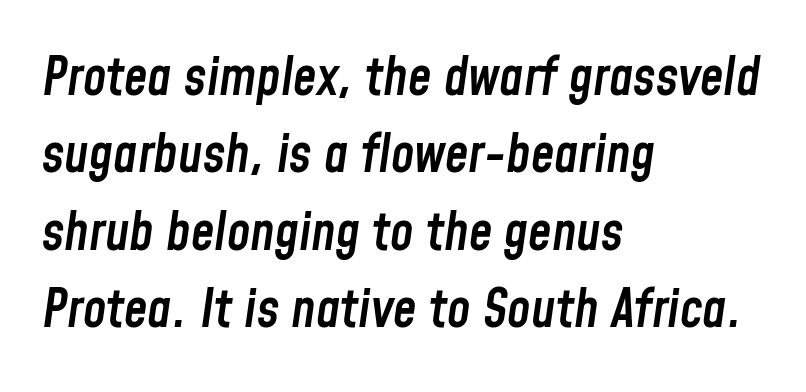
Q: Is the text bold? A: Semi-bold.
Q: Is the text italic (slanted)? A: Yes, it leans right by about 8 degrees.
Q: Is the text underlined? A: No.
Q: How is the paragraph aligned? A: Left-aligned.
Q: Is the spacing between letters normal or unusually wide? A: Normal.
Q: Is the spacing between lines tight, normal or loose? A: Normal.
Q: Width (condensed, normal, or wide)? A: Condensed.
Q: Stroke contrast? A: Low.
Q: x-height? A: Medium.
Q: Monospaced? A: No.
